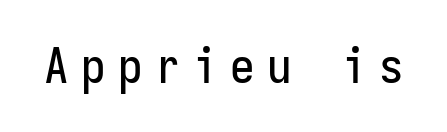
This sample has the even, mechanical cadence of fixed-width lettering. Nobody drew a line under any word here. Typographically, this falls in the sans-serif category. Ascenders rise straight up at ninety degrees. Between one letter and the next there's a generous, obvious gap.
